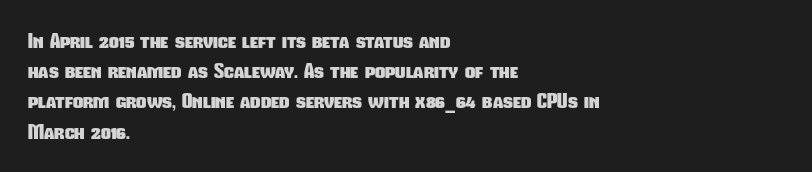
{"bold": "yes", "underline": "no", "align": "left", "line_spacing": "normal", "line_spacing_ratio": 1.51, "letter_spacing": "normal", "letter_spacing_em": 0.0, "glyph_px": 20}
